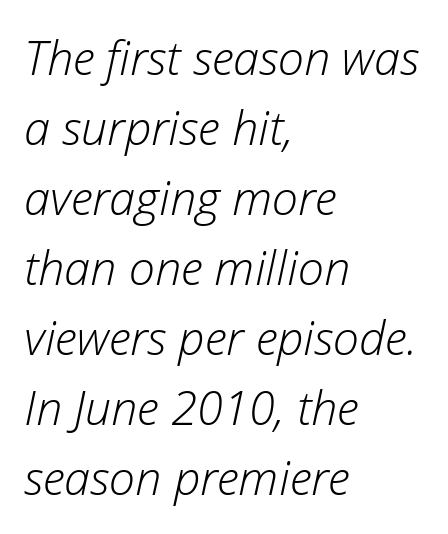
The image shows 47 px light type, italic (leaning right); set left-aligned, normal line spacing (1.49x), normal letter spacing, not underlined; low stroke contrast and a medium x-height.
